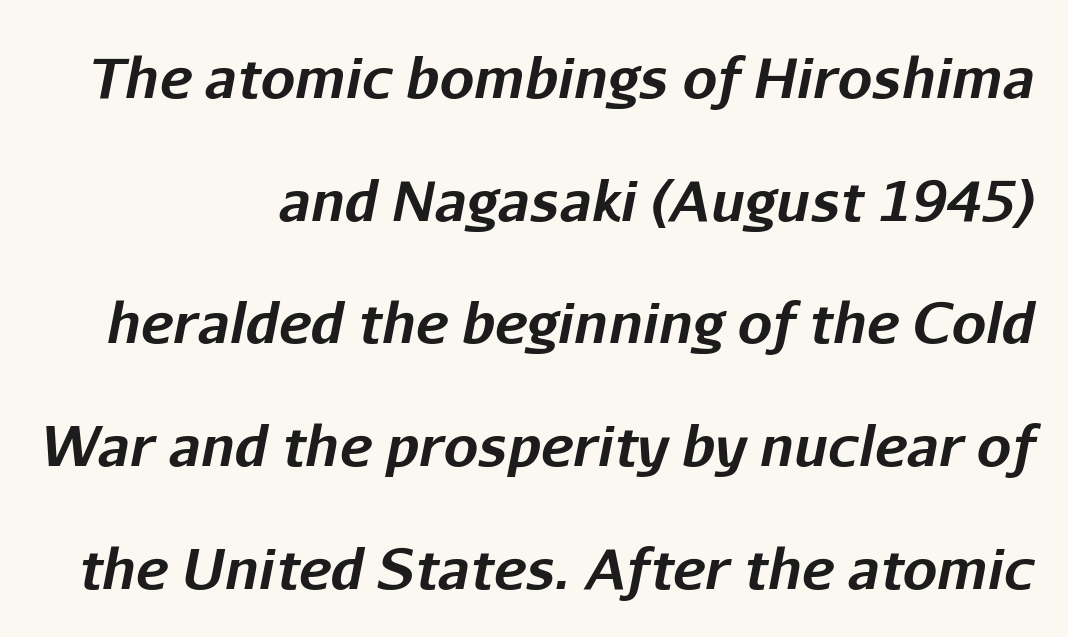
Spacing between characters is what you'd get straight out of the box. The lines are spread far apart with generous leading. The face used here has the dense, thick strokes of a bold. Quick note: underline off.
